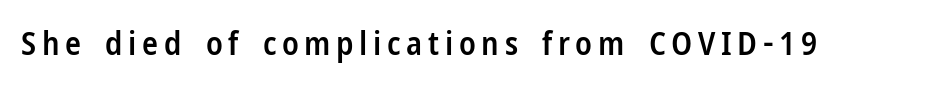
The image shows 33 px semibold, condensed sans-serif type, upright; set not underlined; low stroke contrast and a medium x-height.
